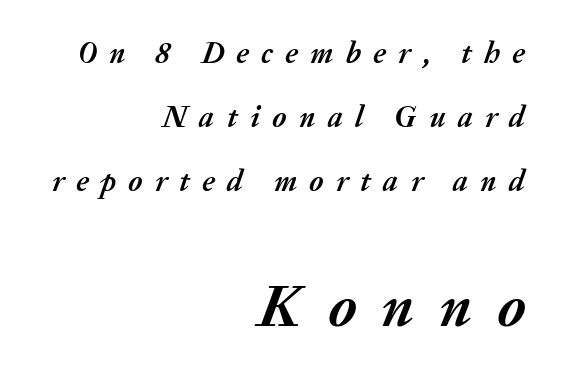
Q: Is the text bold? A: Yes.
Q: Is the text italic (slanted)? A: Yes, it leans right by about 20 degrees.
Q: Is the text underlined? A: No.
Q: How is the paragraph aligned? A: Right-aligned.
Q: Is the spacing between letters normal or unusually wide? A: Unusually wide.
Q: Is the spacing between lines tight, normal or loose? A: Loose.
Q: Which block of text is set in a larger size, the first (top) or the second (bottom)? A: The second (bottom) one.
Q: Width (condensed, normal, or wide)? A: Normal.
Q: Stroke contrast? A: Medium.
Q: x-height? A: Medium.
Q: Monospaced? A: No.
